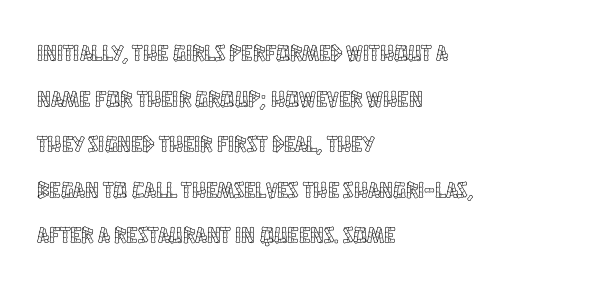
Q: Is the text italic (slanted)? A: No, it is upright.
Q: Is the text underlined? A: No.
Q: How is the paragraph aligned? A: Left-aligned.
Q: Is the spacing between letters normal or unusually wide? A: Normal.
Q: Is the spacing between lines tight, normal or loose? A: Loose.
